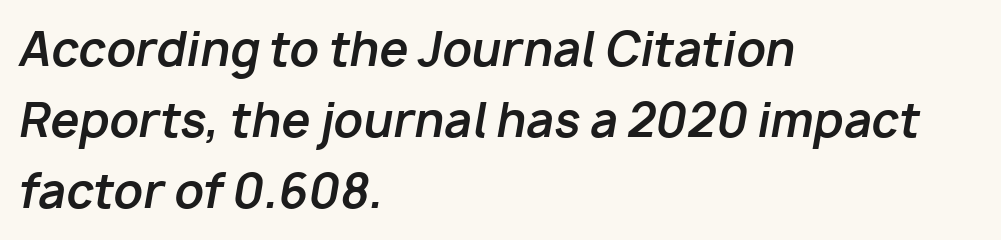
Q: Is the text bold? A: Yes.
Q: Is the text italic (slanted)? A: Yes, it leans right by about 10 degrees.
Q: Is the text underlined? A: No.
Q: How is the paragraph aligned? A: Left-aligned.
Q: Is the spacing between letters normal or unusually wide? A: Normal.
Q: Is the spacing between lines tight, normal or loose? A: Normal.
Q: Width (condensed, normal, or wide)? A: Normal.
Q: Stroke contrast? A: Low.
Q: x-height? A: Medium.
Q: Monospaced? A: No.
